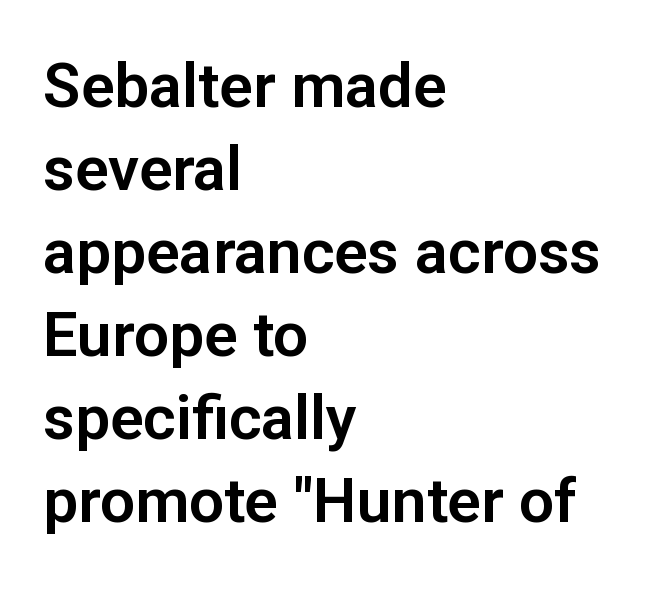
Honestly, there is no underline to notice here at all. The face used here is proportionally spaced, like ordinary book or web type. Regarding serifs, this sample does without them. The tracking reads as untouched default to a designer's eye.
